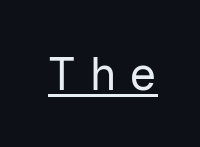
The image shows 46 px regular-weight sans-serif type, upright, monospaced; set unusually wide letter spacing (+0.28 em), underlined; low stroke contrast and a medium x-height.
